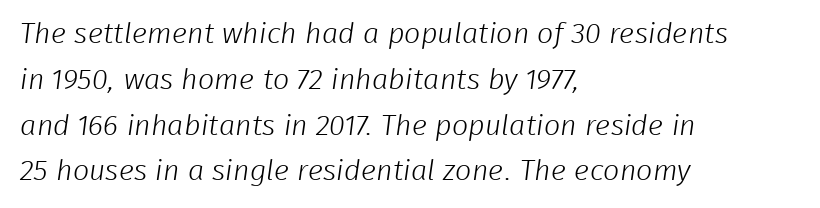
{"serif": "no", "bold": "no", "weight": "light", "width": "normal", "stroke_contrast": "low", "x_height": "medium", "monospaced": "no", "underline": "no", "align": "left", "line_spacing": "normal", "line_spacing_ratio": 1.58, "letter_spacing": "normal", "letter_spacing_em": 0.0, "glyph_px": 29}
